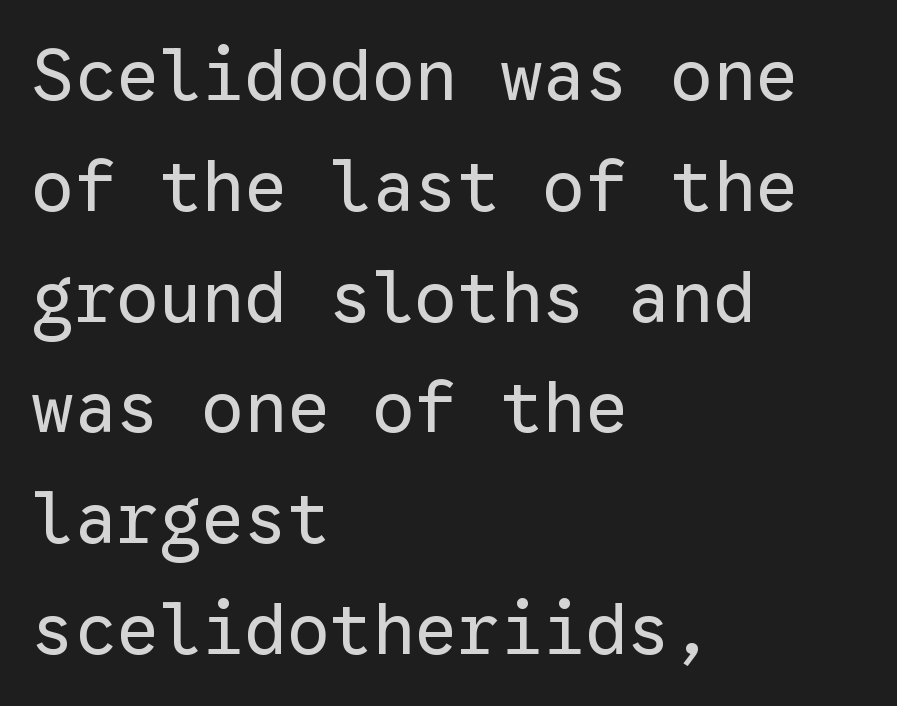
Q: Is the text bold? A: No.
Q: Is the text italic (slanted)? A: No, it is upright.
Q: Is the typeface a serif or a sans-serif typeface? A: Sans-serif.
Q: Is the text underlined? A: No.
Q: How is the paragraph aligned? A: Left-aligned.
Q: Is the spacing between letters normal or unusually wide? A: Normal.
Q: Is the spacing between lines tight, normal or loose? A: Normal.
Q: Width (condensed, normal, or wide)? A: Normal.
Q: Stroke contrast? A: Low.
Q: x-height? A: Medium.
Q: Monospaced? A: Yes.
